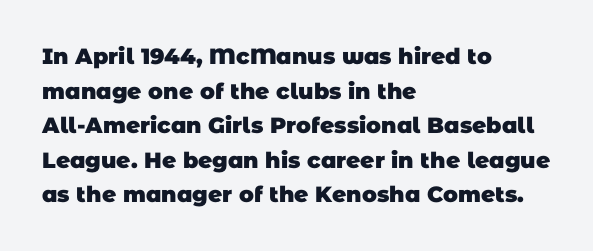
Q: Is the text bold? A: Yes.
Q: Is the text underlined? A: No.
Q: How is the paragraph aligned? A: Left-aligned.
Q: Is the spacing between letters normal or unusually wide? A: Normal.
Q: Is the spacing between lines tight, normal or loose? A: Normal.
